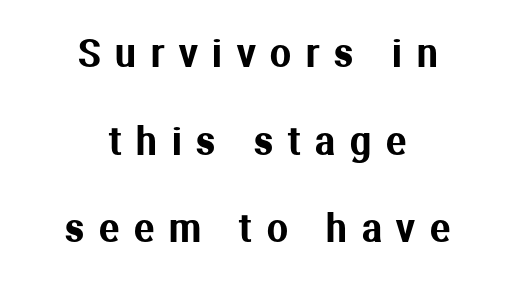
Students, note that the glyphs here are deliberately spaced far apart. This rendering employs a face without finishing strokes, i.e., a sans-serif. This is the regular roman posture of the typeface. If you folded the block vertically in half, each line would mirror itself in length.
